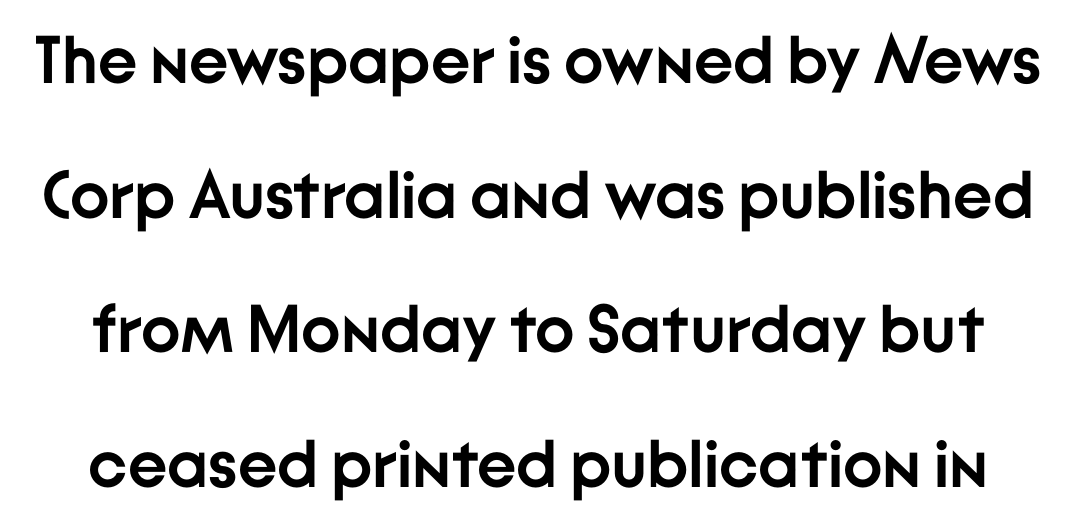
Q: Is the text bold? A: Yes.
Q: Is the text italic (slanted)? A: No, it is upright.
Q: Is the typeface a serif or a sans-serif typeface? A: Sans-serif.
Q: Is the text underlined? A: No.
Q: Is the spacing between letters normal or unusually wide? A: Normal.
Q: Is the spacing between lines tight, normal or loose? A: Loose.
Q: Width (condensed, normal, or wide)? A: Normal.
Q: Stroke contrast? A: Low.
Q: x-height? A: Medium.
Q: Monospaced? A: No.
